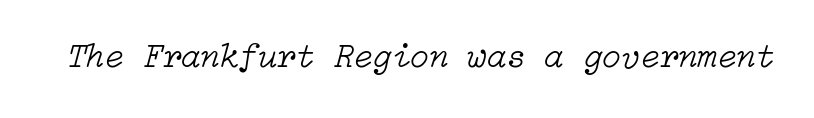
Q: Is the text bold? A: No.
Q: Is the text italic (slanted)? A: Yes, it leans right by about 15 degrees.
Q: Is the text underlined? A: No.
Q: Is the spacing between letters normal or unusually wide? A: Normal.
Q: Width (condensed, normal, or wide)? A: Normal.
Q: Stroke contrast? A: Low.
Q: x-height? A: Medium.
